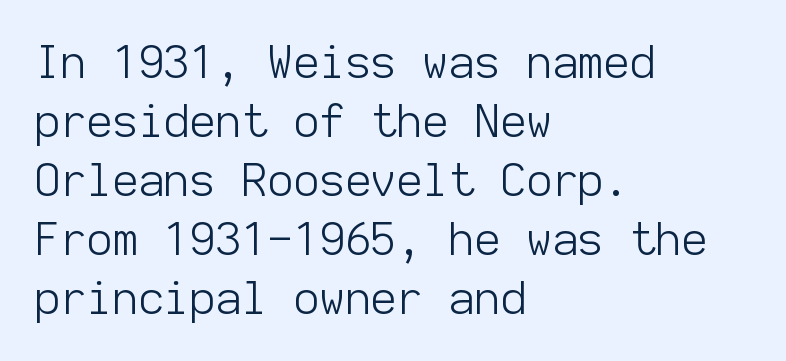
{"serif": "no", "italic": "no", "bold": "no", "weight": "light", "width": "normal", "stroke_contrast": "low", "x_height": "medium", "monospaced": "yes", "underline": "no", "align": "left", "line_spacing": "normal", "line_spacing_ratio": 1.31, "letter_spacing": "normal", "letter_spacing_em": 0.0, "glyph_px": 45}
